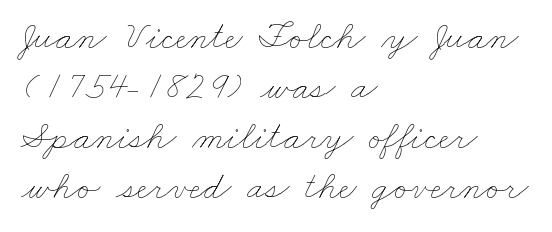
Is this a heavy cut? Hardly; it is regular or lighter. The line-height multiplier appears to be the usual default. The letters advance in unequal steps, a hallmark of proportional type. The typesetter chose a ragged-right arrangement here.
